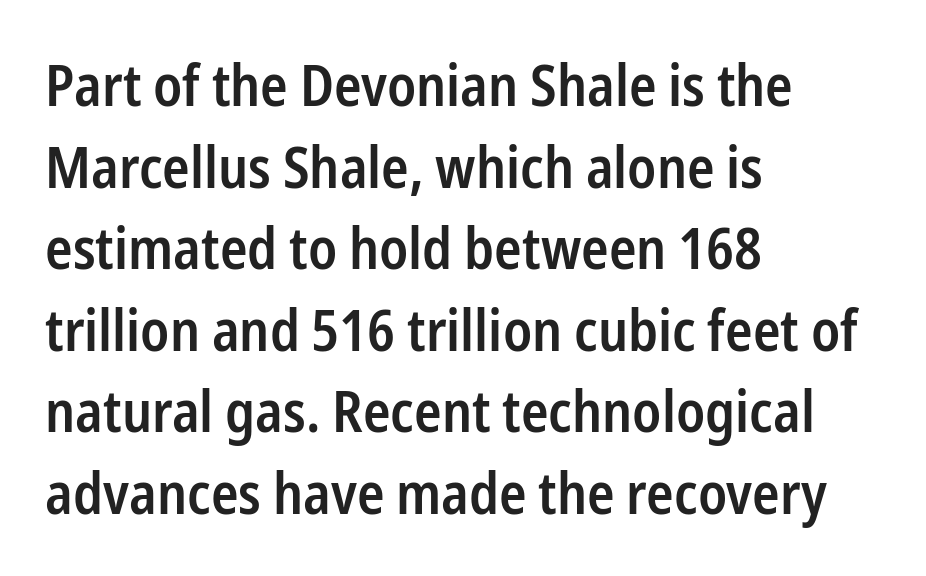
Compared with a centered layout, this one pins lines to the left instead. The letters carry no serifs — their stems end cleanly without finishing strokes. A typesetter would call this leading conventional body-copy spacing. Varying glyph widths throughout — classic text-font behaviour.
